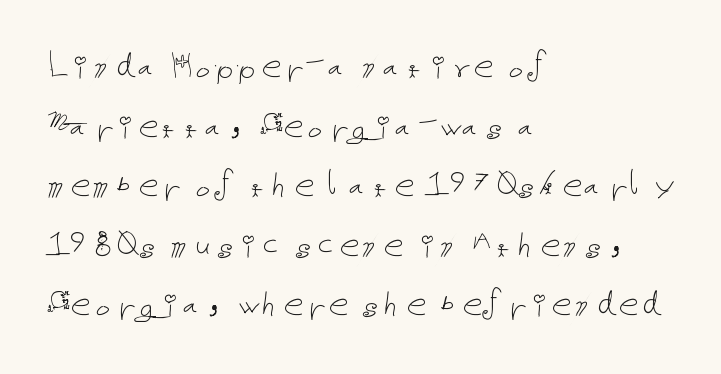
The image shows 40 px thin type, upright; set left-aligned, normal line spacing (1.49x), normal letter spacing, not underlined; low stroke contrast and a medium x-height.
